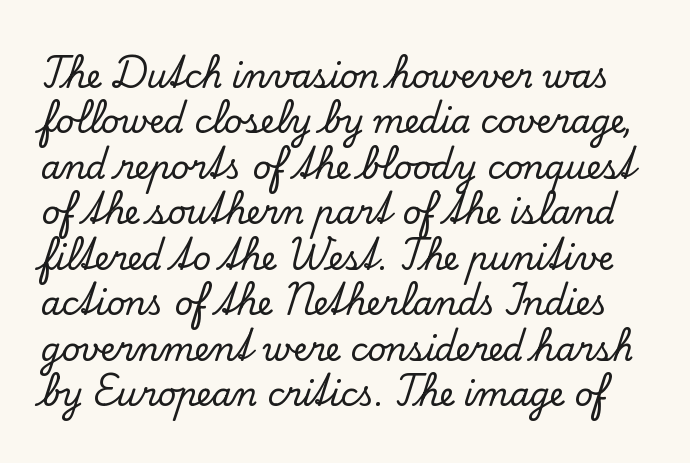
{"serif": "yes", "width": "normal", "stroke_contrast": "low", "x_height": "small", "monospaced": "no", "underline": "no", "line_spacing": "normal", "line_spacing_ratio": 1.42, "letter_spacing": "normal", "letter_spacing_em": 0.0, "glyph_px": 32}
